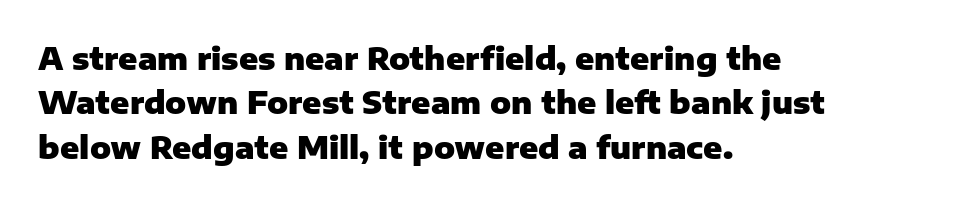
Q: Is the text bold? A: Yes.
Q: Is the text italic (slanted)? A: No, it is upright.
Q: Is the typeface a serif or a sans-serif typeface? A: Sans-serif.
Q: Is the text underlined? A: No.
Q: How is the paragraph aligned? A: Left-aligned.
Q: Is the spacing between letters normal or unusually wide? A: Normal.
Q: Is the spacing between lines tight, normal or loose? A: Normal.
Q: Width (condensed, normal, or wide)? A: Normal.
Q: Stroke contrast? A: Low.
Q: x-height? A: Medium.
Q: Monospaced? A: No.
